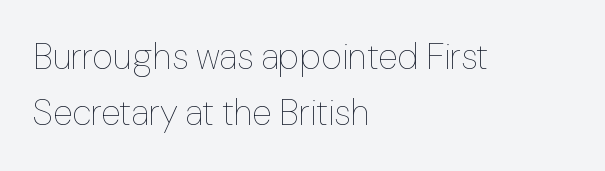
{"italic": "no", "bold": "no", "weight": "thin", "width": "normal", "stroke_contrast": "low", "x_height": "medium", "monospaced": "no", "underline": "no", "align": "left", "line_spacing": "normal", "line_spacing_ratio": 1.56, "letter_spacing": "normal", "letter_spacing_em": 0.0, "glyph_px": 36}
